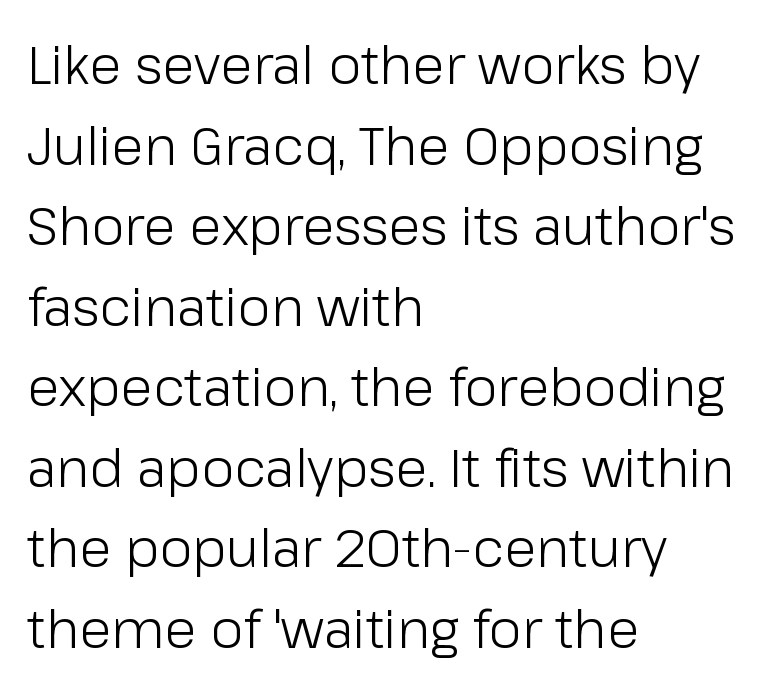
This is sans-serif lettering, the kind often seen on screens and signage. Each new line begins a customary step beneath the previous one. Is this a fixed-width face? No — the glyphs have proportional, varying widths. Each stroke keeps to a modest, everyday thickness or less. You can tell it's not italic because the verticals are truly vertical. Where is the straight margin? On the left.
